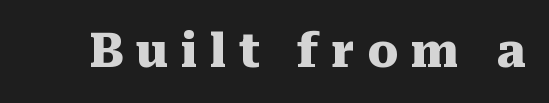
Students, note that the glyphs here are deliberately spaced far apart. This rendering features lettering with no underline. The letters advance in unequal steps, a hallmark of proportional type. Heft: maximum for text — a bold.
